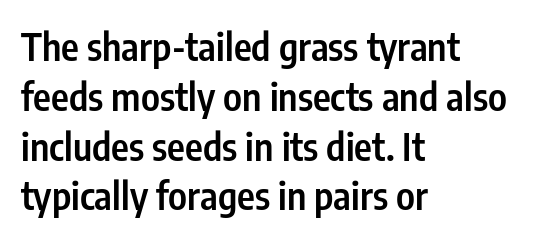
The image shows 38 px semibold, condensed sans-serif type, upright; set left-aligned, normal line spacing (1.31x), normal letter spacing, not underlined; low stroke contrast and a medium x-height.
